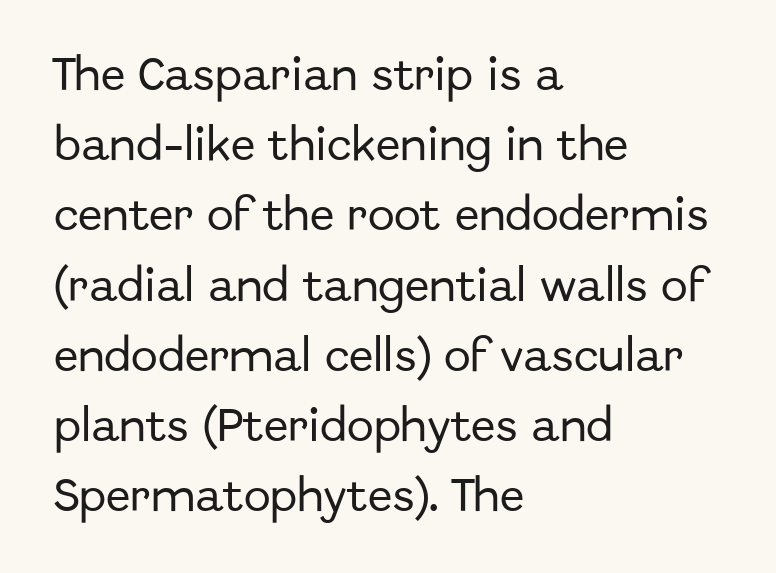
The string is rendered with underlining switched off. A roman cut, with each character standing at attention. Does extra space separate the letters? No, they use regular spacing. The ragged edge is on the right, which tells us the setting is flush left. Loosely led — the rows are spread out.
